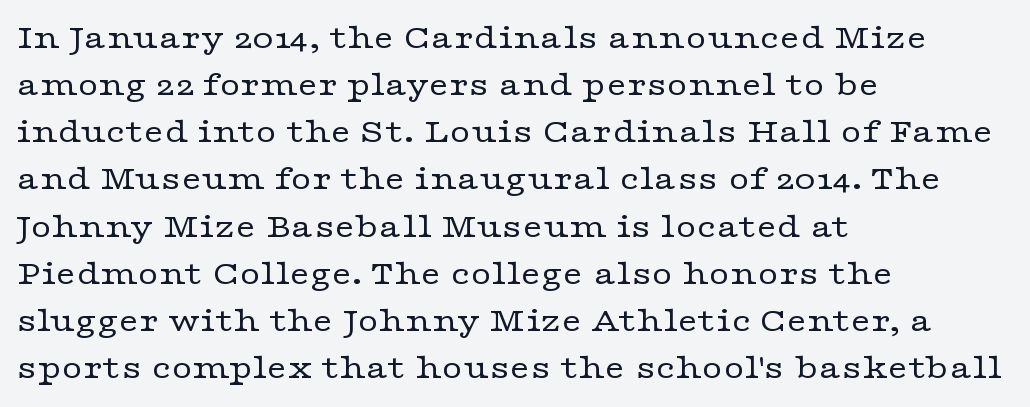
Q: Is the text bold? A: No.
Q: Is the text italic (slanted)? A: No, it is upright.
Q: Is the typeface a serif or a sans-serif typeface? A: Serif.
Q: Is the text underlined? A: No.
Q: How is the paragraph aligned? A: Left-aligned.
Q: Is the spacing between letters normal or unusually wide? A: Normal.
Q: Is the spacing between lines tight, normal or loose? A: Normal.
Q: Width (condensed, normal, or wide)? A: Wide.
Q: Stroke contrast? A: Low.
Q: x-height? A: Medium.
Q: Monospaced? A: No.
